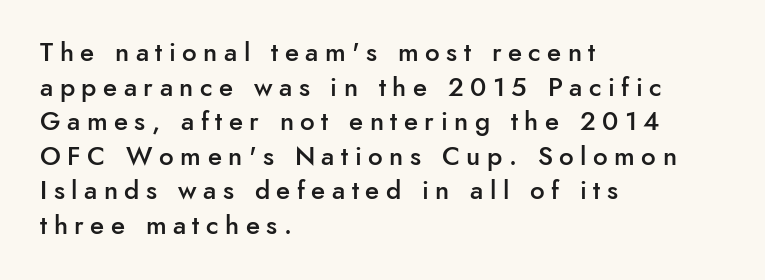
The image shows 26 px text type, upright; set left-aligned, normal line spacing (1.33x), unusually wide letter spacing (+0.25 em), not underlined.
